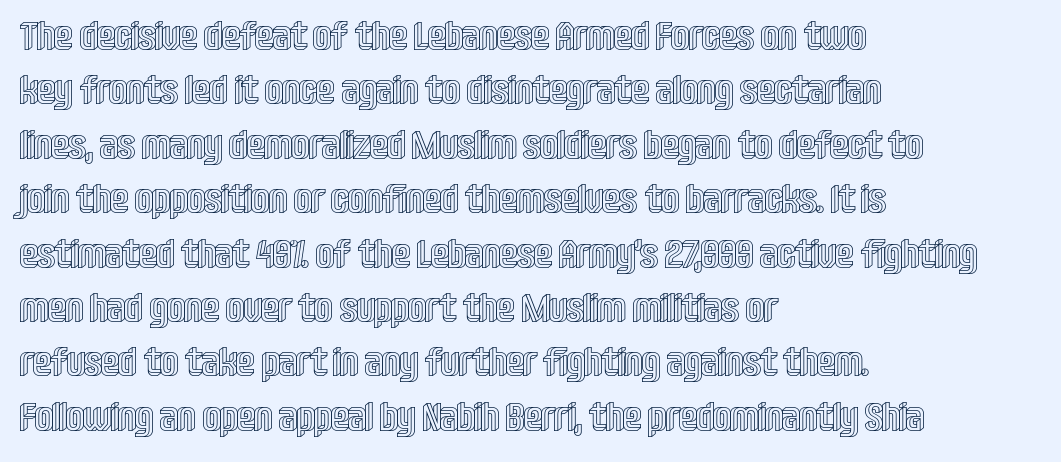
The image shows 40 px condensed type, upright; set left-aligned, normal line spacing (1.36x), normal letter spacing, not underlined; a large x-height.
